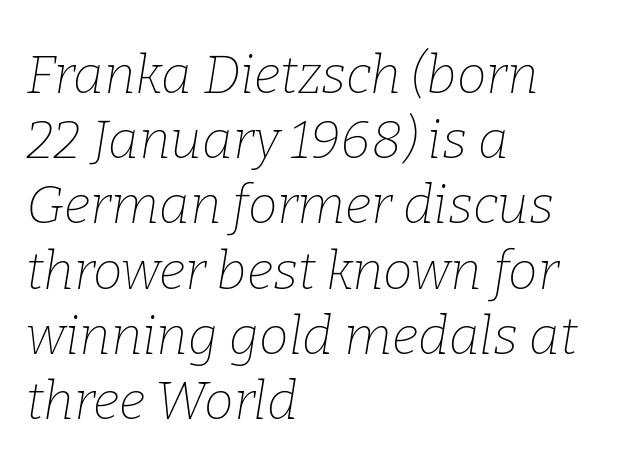
{"serif": "yes", "italic": "yes", "lean": "right", "slant_degrees": 9, "bold": "no", "weight": "thin", "width": "normal", "stroke_contrast": "low", "x_height": "medium", "monospaced": "no", "underline": "no", "align": "left", "line_spacing_ratio": 1.23, "letter_spacing": "normal", "letter_spacing_em": 0.0, "glyph_px": 53}
